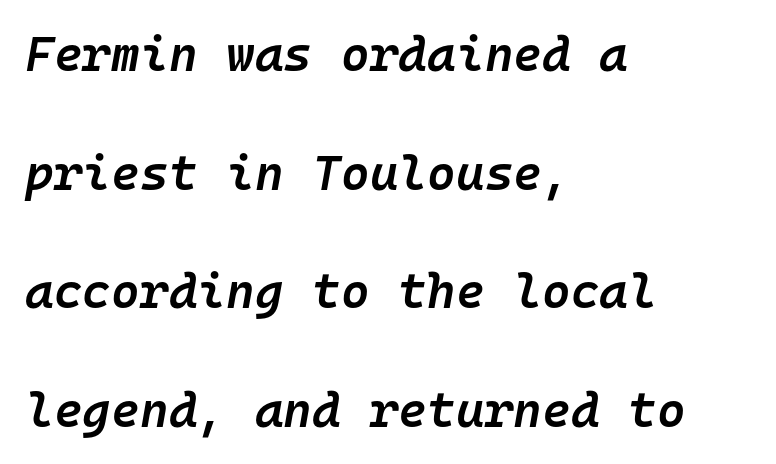
Q: Is the text bold? A: Semi-bold.
Q: Is the text italic (slanted)? A: Yes, it leans right by about 10 degrees.
Q: Is the text underlined? A: No.
Q: How is the paragraph aligned? A: Left-aligned.
Q: Is the spacing between letters normal or unusually wide? A: Normal.
Q: Is the spacing between lines tight, normal or loose? A: Loose.
Q: Width (condensed, normal, or wide)? A: Normal.
Q: Stroke contrast? A: Low.
Q: x-height? A: Medium.
Q: Monospaced? A: Yes.
